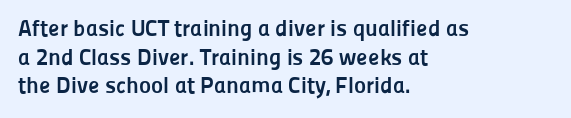
The image shows 23 px bold type, upright; set left-aligned, normal line spacing (1.25x), normal letter spacing, not underlined.
